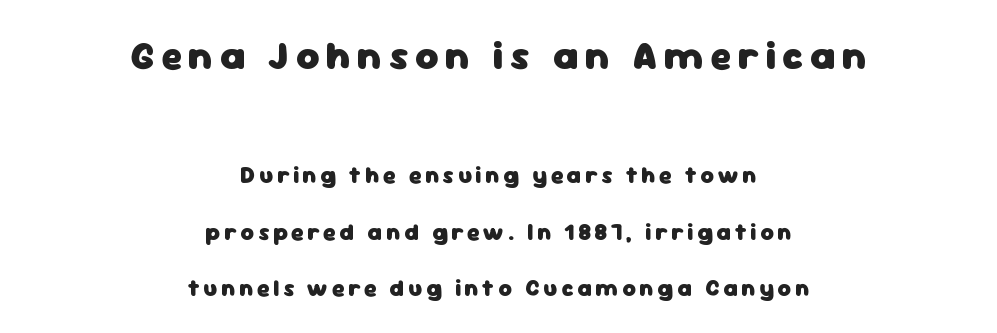
{"serif": "no", "italic": "no", "bold": "yes", "weight": "heavy", "width": "normal", "stroke_contrast": "low", "x_height": "medium", "monospaced": "no", "underline": "no", "align": "center", "line_spacing": "loose", "line_spacing_ratio": 2.47, "larger_block": "first", "size_ratio": 1.74, "glyph_px": 40}
